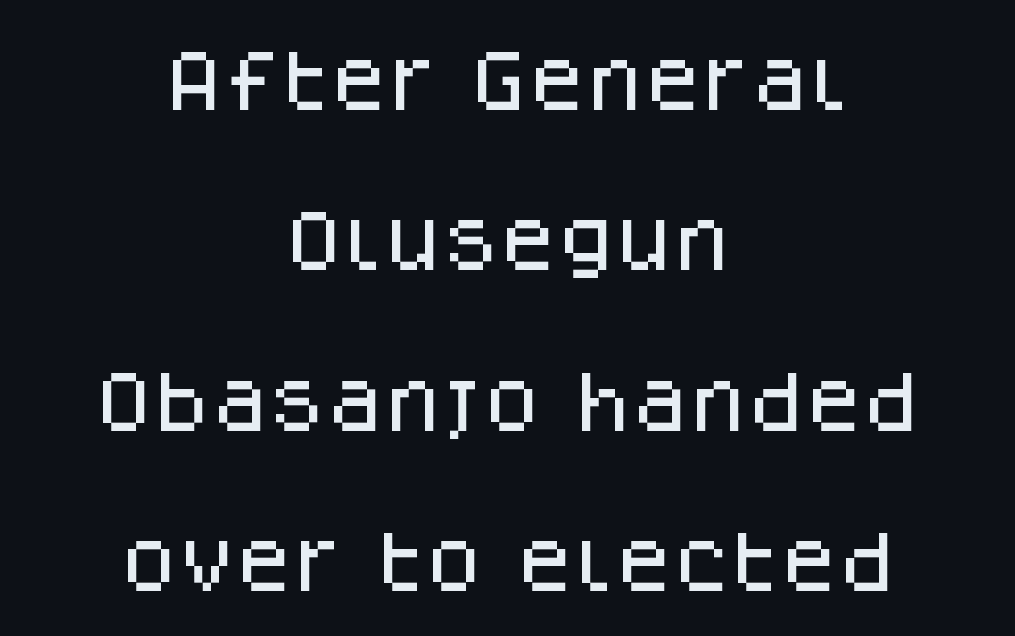
Q: Is the text italic (slanted)? A: No, it is upright.
Q: Is the typeface a serif or a sans-serif typeface? A: Sans-serif.
Q: Is the text underlined? A: No.
Q: How is the paragraph aligned? A: Centered.
Q: Is the spacing between letters normal or unusually wide? A: Normal.
Q: Is the spacing between lines tight, normal or loose? A: Loose.
Q: Width (condensed, normal, or wide)? A: Normal.
Q: Stroke contrast? A: Low.
Q: x-height? A: Large.
Q: Monospaced? A: No.
